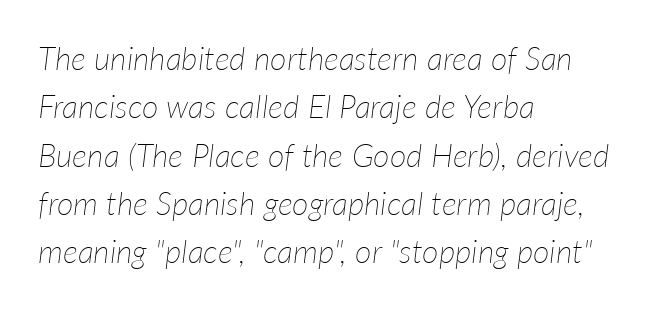
The text carries the slant typical of an italic or oblique font. Character widths vary here, with narrow letters taking less room than wide ones. Stroke mass is kept to a normal reading level or below. This sample uses plain, unmodified letter spacing.
